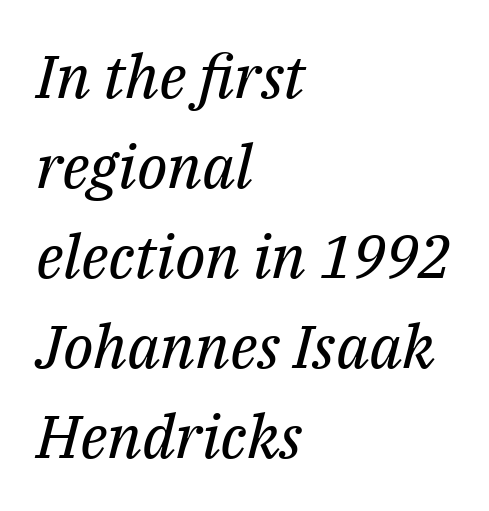
The image shows 60 px regular-weight serif type, italic (leaning right); set left-aligned, normal line spacing (1.5x), normal letter spacing, not underlined; medium stroke contrast and a medium x-height.
